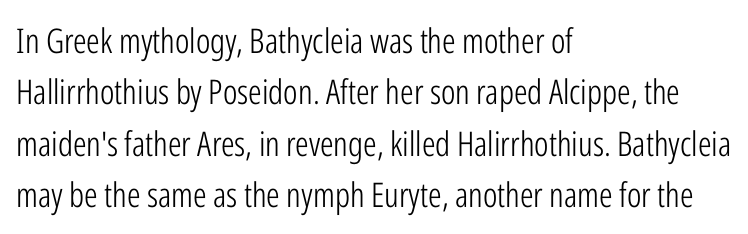
{"serif": "no", "italic": "no", "bold": "no", "weight": "light", "width": "condensed", "stroke_contrast": "low", "x_height": "medium", "monospaced": "no", "underline": "no", "align": "left", "line_spacing": "normal", "line_spacing_ratio": 1.51, "letter_spacing": "normal", "letter_spacing_em": 0.0, "glyph_px": 34}
